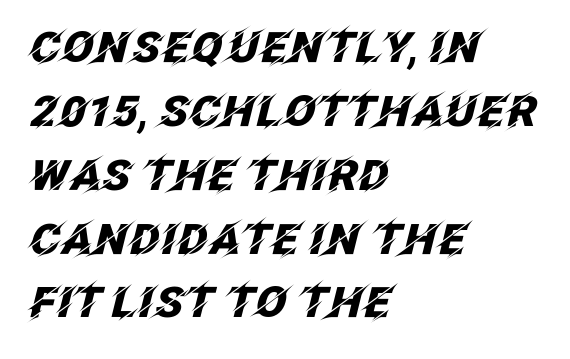
{"italic": "yes", "lean": "right", "slant_degrees": 12, "bold": "yes", "weight": "heavy", "width": "normal", "stroke_contrast": "low", "x_height": "large", "monospaced": "no", "underline": "no", "align": "left", "line_spacing": "normal", "line_spacing_ratio": 1.52, "letter_spacing": "normal", "letter_spacing_em": 0.0, "glyph_px": 42}
